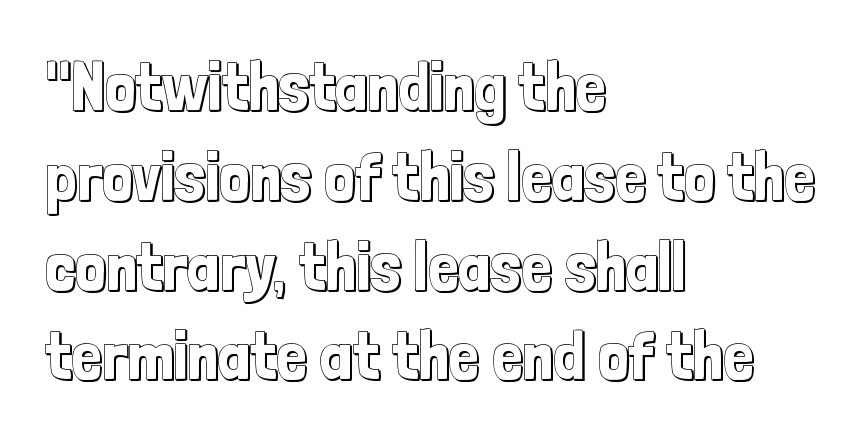
Q: Is the text italic (slanted)? A: No, it is upright.
Q: Is the text underlined? A: No.
Q: How is the paragraph aligned? A: Left-aligned.
Q: Is the spacing between letters normal or unusually wide? A: Normal.
Q: Is the spacing between lines tight, normal or loose? A: Normal.
Q: Width (condensed, normal, or wide)? A: Condensed.
Q: x-height? A: Medium.
Q: Monospaced? A: No.
